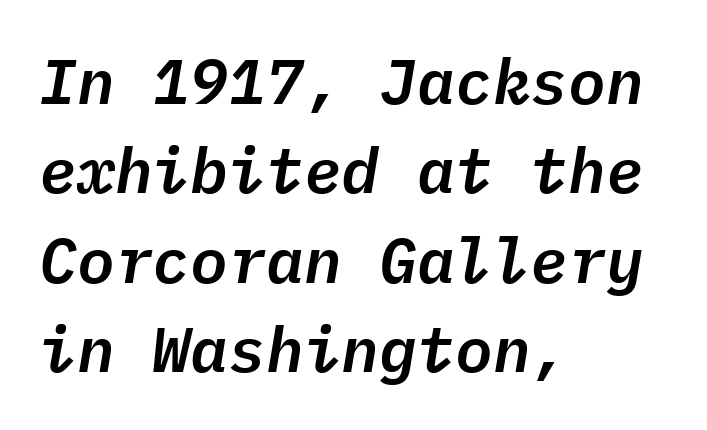
{"italic": "yes", "lean": "right", "slant_degrees": 9, "width": "normal", "stroke_contrast": "low", "x_height": "medium", "monospaced": "yes", "underline": "no", "align": "left", "line_spacing": "normal", "line_spacing_ratio": 1.42, "letter_spacing": "normal", "letter_spacing_em": 0.0, "glyph_px": 63}
